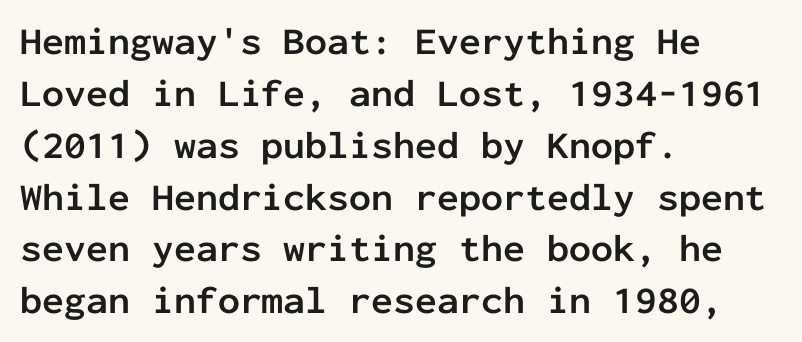
The image shows 39 px semibold sans-serif type, upright, monospaced; set left-aligned, normal line spacing (1.33x), normal letter spacing, not underlined; low stroke contrast and a medium x-height.
